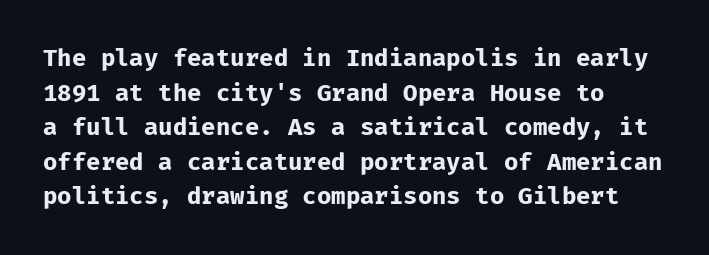
The image shows 24 px bold type, upright; set normal line spacing (1.44x), normal letter spacing, not underlined.
